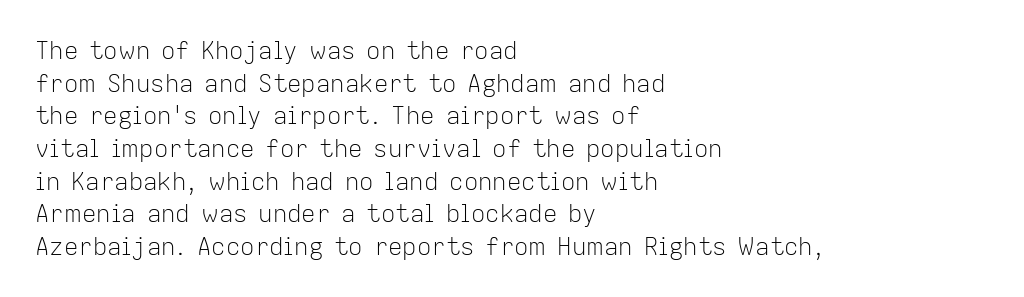
{"italic": "no", "bold": "no", "underline": "no", "align": "left", "line_spacing": "normal", "line_spacing_ratio": 1.36, "letter_spacing": "normal", "letter_spacing_em": 0.0, "glyph_px": 24}
